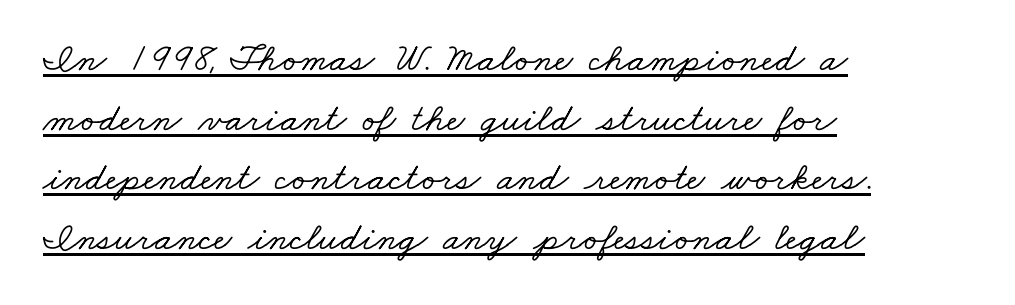
The image shows 40 px wide serif type; set left-aligned, normal line spacing (1.49x), normal letter spacing, underlined; low stroke contrast and a small x-height.
